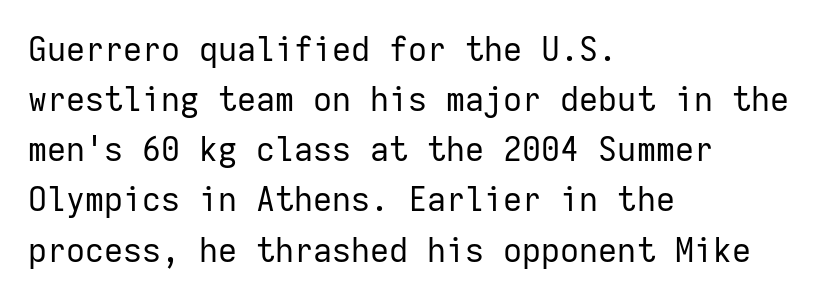
Nope, no serifs anywhere on these letters. Each letter, wide or thin by design, is forced into the same width here. Short and long lines alike share a common starting point at left. Is this a heavy cut? Hardly; it is regular or lighter. Descender tails drop into unmarked territory. The typography opts for an upright posture over an oblique one.
